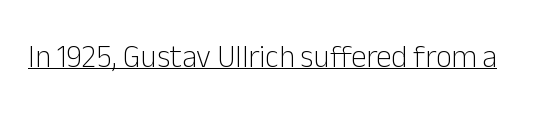
Q: Is the text bold? A: No.
Q: Is the text italic (slanted)? A: No, it is upright.
Q: Is the typeface a serif or a sans-serif typeface? A: Sans-serif.
Q: Is the text underlined? A: Yes.
Q: Is the spacing between letters normal or unusually wide? A: Normal.
Q: Width (condensed, normal, or wide)? A: Normal.
Q: Stroke contrast? A: Low.
Q: x-height? A: Medium.
Q: Monospaced? A: No.
